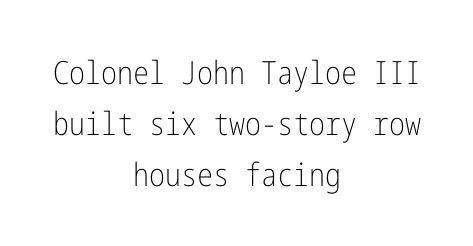
Q: Is the text bold? A: No.
Q: Is the text italic (slanted)? A: No, it is upright.
Q: Is the typeface a serif or a sans-serif typeface? A: Sans-serif.
Q: Is the text underlined? A: No.
Q: How is the paragraph aligned? A: Centered.
Q: Is the spacing between letters normal or unusually wide? A: Normal.
Q: Is the spacing between lines tight, normal or loose? A: Normal.
Q: Width (condensed, normal, or wide)? A: Condensed.
Q: Stroke contrast? A: Low.
Q: x-height? A: Medium.
